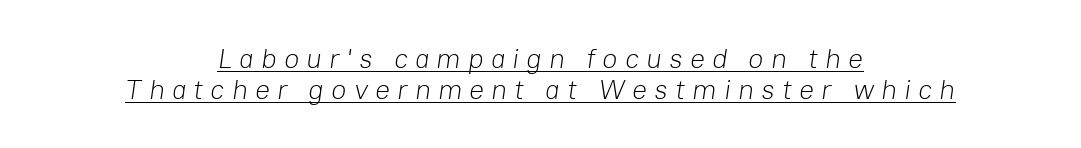
{"italic": "yes", "lean": "right", "slant_degrees": 8, "bold": "no", "weight": "light", "width": "normal", "stroke_contrast": "low", "x_height": "medium", "monospaced": "no", "underline": "yes", "align": "center", "line_spacing": "tight", "line_spacing_ratio": 1.12, "letter_spacing": "wide", "letter_spacing_em": 0.25, "glyph_px": 28}
